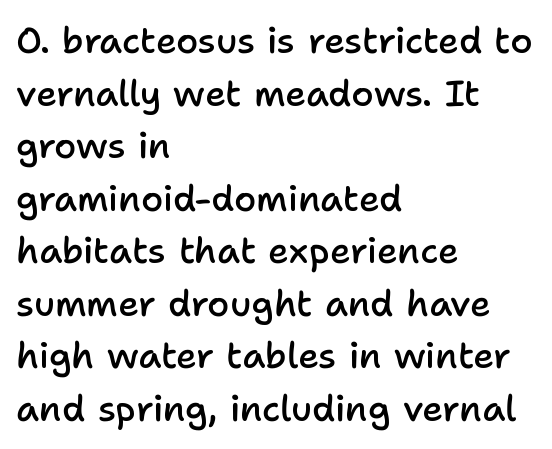
{"serif": "no", "italic": "no", "bold": "semi", "weight": "semibold", "width": "normal", "stroke_contrast": "low", "x_height": "medium", "monospaced": "no", "underline": "no", "align": "left", "line_spacing": "normal", "line_spacing_ratio": 1.46, "letter_spacing": "normal", "letter_spacing_em": 0.0, "glyph_px": 36}
